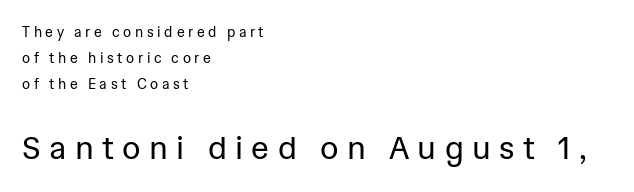
{"serif": "no", "italic": "no", "bold": "no", "weight": "regular", "width": "normal", "stroke_contrast": "low", "x_height": "medium", "monospaced": "no", "underline": "no", "align": "left", "line_spacing_ratio": 1.86, "letter_spacing": "wide", "letter_spacing_em": 0.26, "larger_block": "second", "size_ratio": 2.29, "glyph_px": 32}
